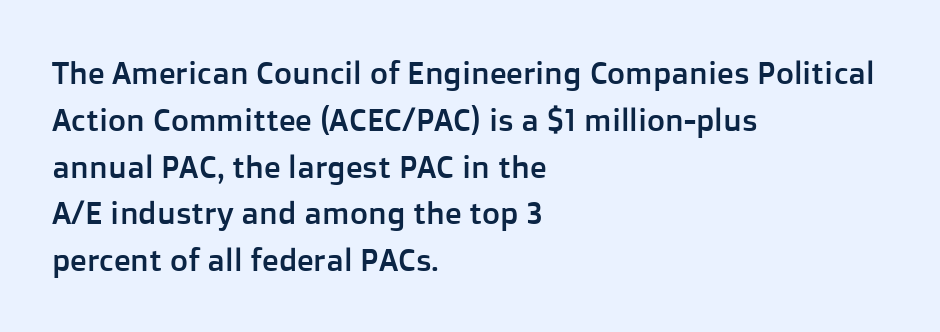
Q: Is the text italic (slanted)? A: No, it is upright.
Q: Is the typeface a serif or a sans-serif typeface? A: Sans-serif.
Q: Is the text underlined? A: No.
Q: How is the paragraph aligned? A: Left-aligned.
Q: Is the spacing between letters normal or unusually wide? A: Normal.
Q: Is the spacing between lines tight, normal or loose? A: Normal.
Q: Width (condensed, normal, or wide)? A: Normal.
Q: Stroke contrast? A: Low.
Q: x-height? A: Medium.
Q: Monospaced? A: No.
